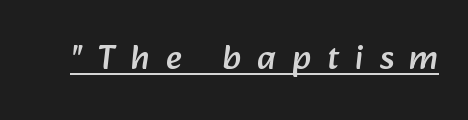
Q: Is the typeface a serif or a sans-serif typeface? A: Sans-serif.
Q: Is the text underlined? A: Yes.
Q: Is the spacing between letters normal or unusually wide? A: Unusually wide.
Q: Width (condensed, normal, or wide)? A: Normal.
Q: Stroke contrast? A: Low.
Q: x-height? A: Medium.
Q: Monospaced? A: No.
